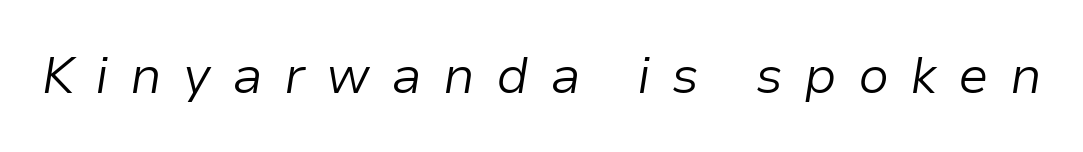
The image shows 51 px light type, italic (leaning right); set unusually wide letter spacing (+0.41 em), not underlined; low stroke contrast and a medium x-height.
